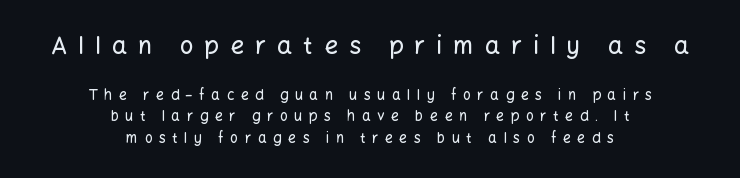
The image shows 24 px text type, upright; set centered, normal line spacing (1.53x), unusually wide letter spacing (+0.46 em), not underlined; the first (top) block is 1.71x larger.
